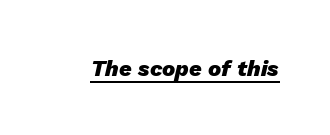
The image shows 22 px bold type, italic (leaning right); set normal letter spacing, underlined.
